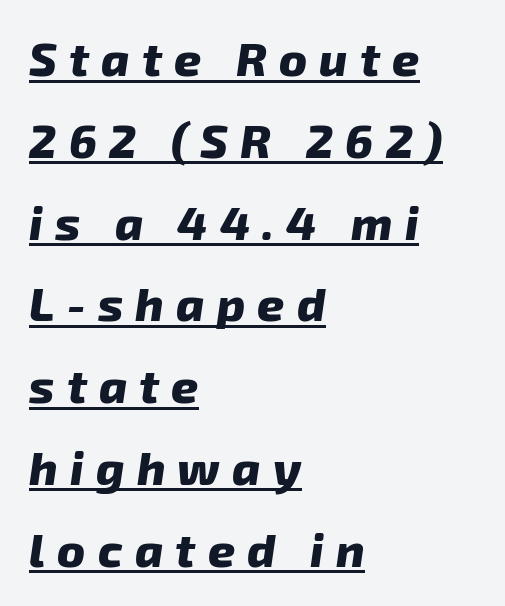
Q: Is the text bold? A: Yes.
Q: Is the text italic (slanted)? A: Yes, it leans right by about 8 degrees.
Q: Is the text underlined? A: Yes.
Q: How is the paragraph aligned? A: Left-aligned.
Q: Is the spacing between letters normal or unusually wide? A: Unusually wide.
Q: Width (condensed, normal, or wide)? A: Normal.
Q: Stroke contrast? A: Low.
Q: x-height? A: Medium.
Q: Monospaced? A: No.
